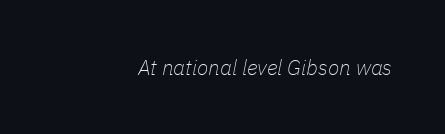
Compared with typical body copy, the letter spacing here is the same. Anything drawn beneath the words? Only blank space. Is this a heavy cut? Hardly; it is regular or lighter. A typesetter would mark this as italic.
